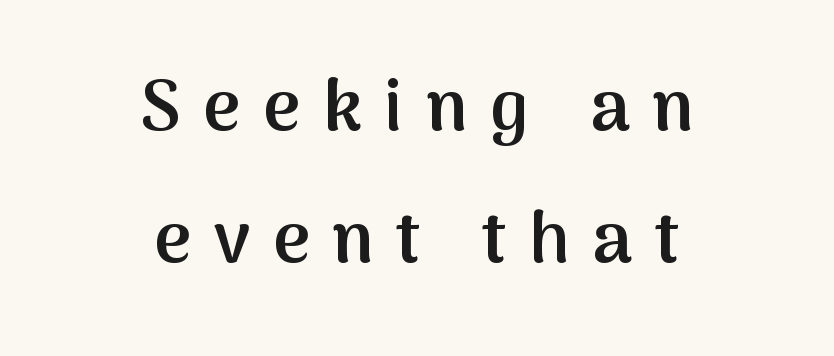
Varying glyph widths throughout — classic text-font behaviour. A typesetter would mark this as roman, not italic. The strokes are fattened partway — semibold, not bold. Nope, no serifs anywhere on these letters.
